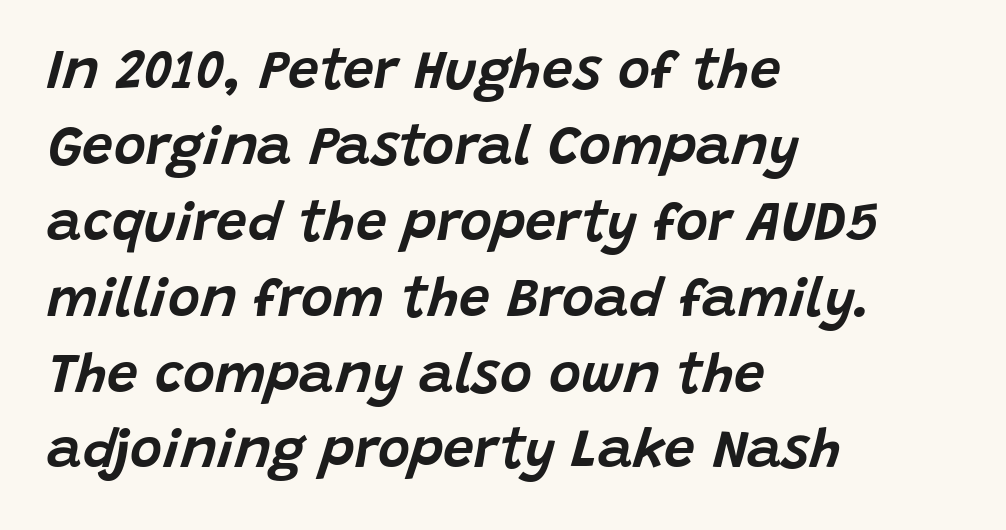
The image shows 55 px text type, italic (leaning right); set left-aligned, normal line spacing (1.38x), normal letter spacing, not underlined; low stroke contrast and a large x-height.
